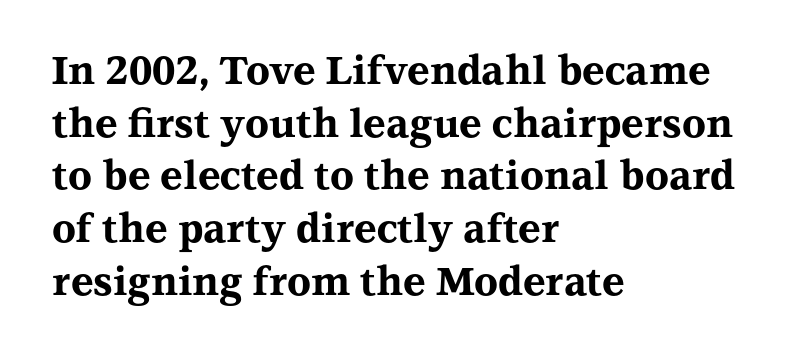
The image shows 39 px bold, wide serif type, upright; set left-aligned, normal line spacing (1.35x), normal letter spacing, not underlined; medium stroke contrast and a medium x-height.
